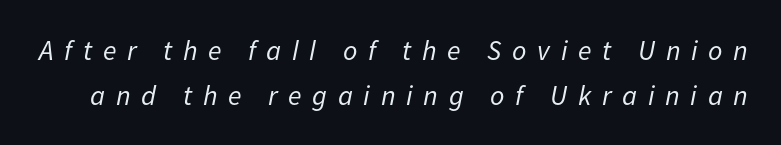
Q: Is the text bold? A: No.
Q: Is the text italic (slanted)? A: Yes, it leans right by about 11 degrees.
Q: Is the text underlined? A: No.
Q: Is the spacing between letters normal or unusually wide? A: Unusually wide.
Q: Is the spacing between lines tight, normal or loose? A: Normal.
Q: Width (condensed, normal, or wide)? A: Normal.
Q: Stroke contrast? A: Low.
Q: x-height? A: Medium.
Q: Monospaced? A: No.
